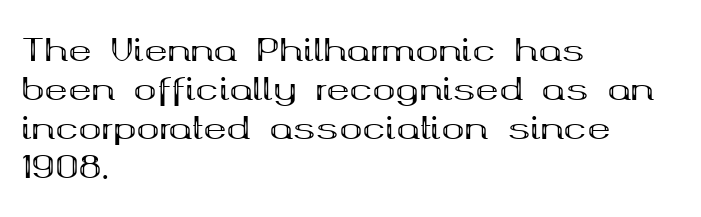
The image shows 31 px bold, wide serif type, upright; set left-aligned, normal line spacing (1.26x), normal letter spacing, not underlined; medium stroke contrast and a medium x-height.
